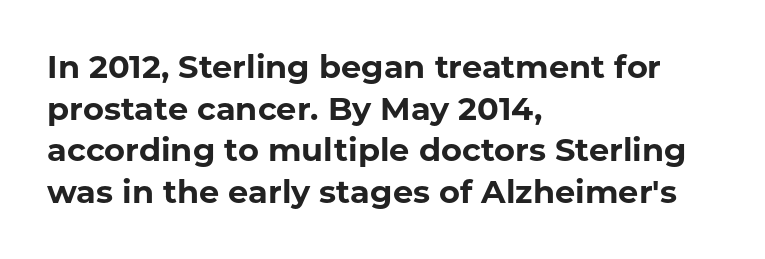
{"serif": "no", "italic": "no", "bold": "yes", "weight": "bold", "width": "normal", "stroke_contrast": "low", "x_height": "medium", "monospaced": "no", "underline": "no", "align": "left", "line_spacing": "normal", "line_spacing_ratio": 1.3, "letter_spacing": "normal", "letter_spacing_em": 0.0, "glyph_px": 32}
